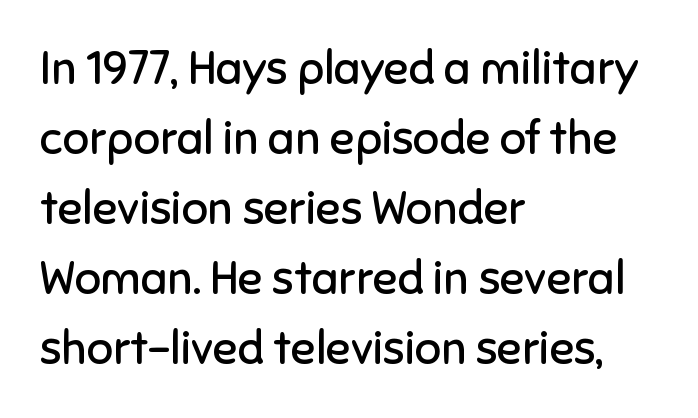
The image shows 46 px regular-weight sans-serif type, upright; set left-aligned, normal line spacing (1.52x), normal letter spacing, not underlined; low stroke contrast and a medium x-height.
